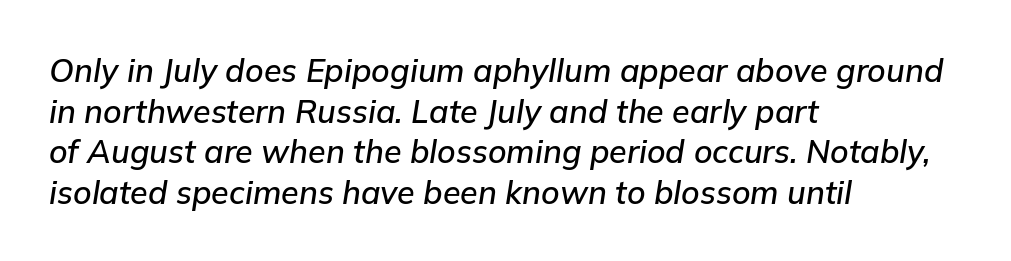
Nobody drew a line under any word here. Whoever set this chose a conventional vertical rhythm. The letters advance in unequal steps, a hallmark of proportional type. You can tell it's italic because the verticals aren't actually vertical. Where is the straight margin? On the left.
